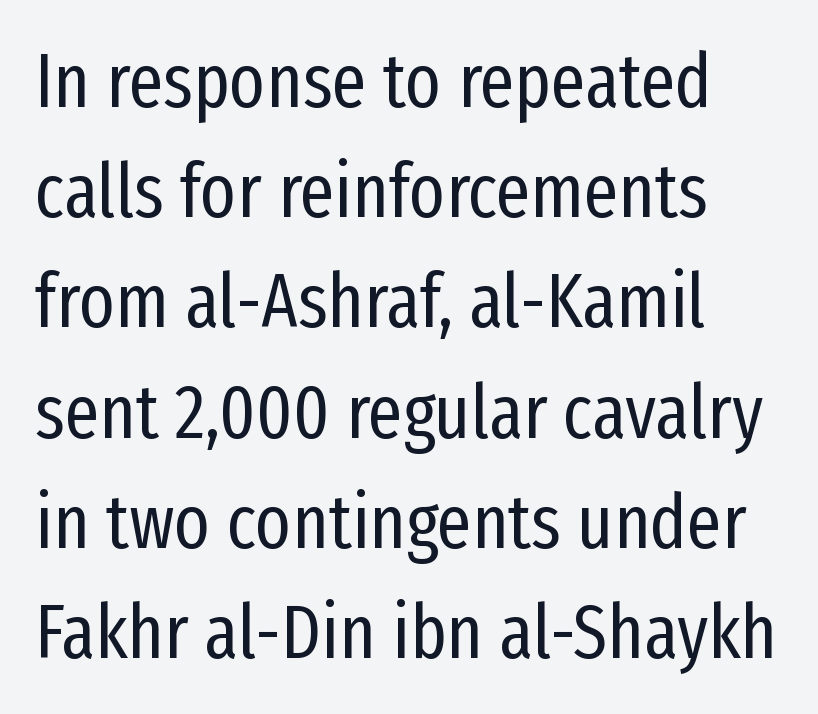
The image shows 76 px regular-weight, condensed sans-serif type, upright; set left-aligned, normal line spacing (1.45x), normal letter spacing, not underlined; low stroke contrast and a medium x-height.
